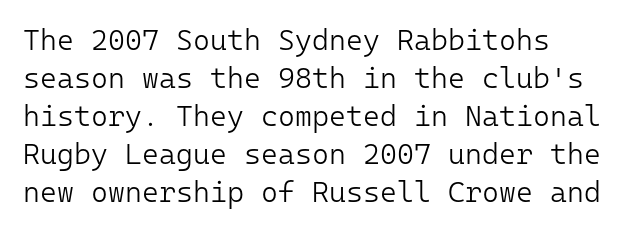
{"serif": "no", "italic": "no", "bold": "no", "weight": "light", "width": "normal", "stroke_contrast": "low", "x_height": "medium", "monospaced": "yes", "underline": "no", "align": "left", "line_spacing": "normal", "line_spacing_ratio": 1.31, "letter_spacing": "normal", "letter_spacing_em": 0.0, "glyph_px": 29}
